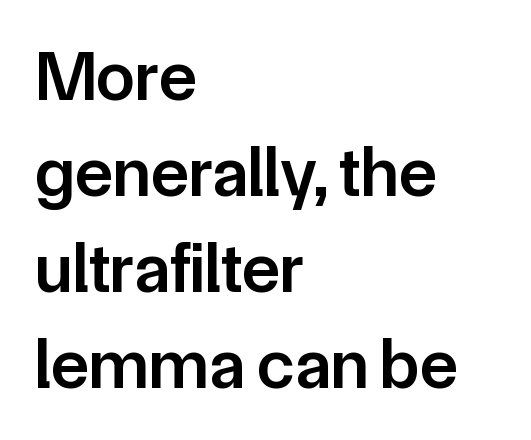
These lines sit exactly where default settings would place them. Do the characters align in a grid? No, the font is proportional. Clear beneath every line of the passage. Weight check: semibold — heavier than regular, not quite bold. Honestly, the letter spacing is just normal — you wouldn't notice it. The passage is arranged the way most books set body copy — flush left.
